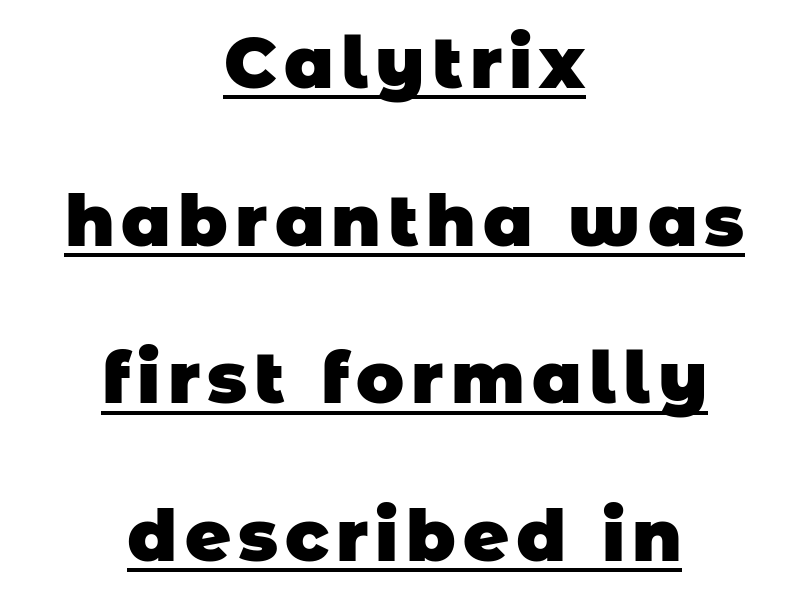
The image shows 71 px heavy sans-serif type; set centered, loose line spacing (2.22x), underlined; low stroke contrast and a large x-height.
